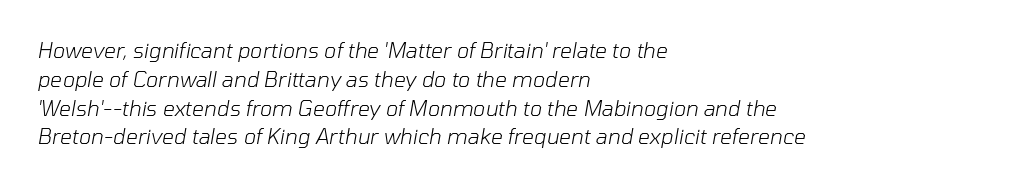
{"italic": "yes", "lean": "right", "slant_degrees": 10, "bold": "no", "underline": "no", "align": "left", "line_spacing": "normal", "line_spacing_ratio": 1.37, "letter_spacing": "normal", "letter_spacing_em": 0.0, "glyph_px": 21}
